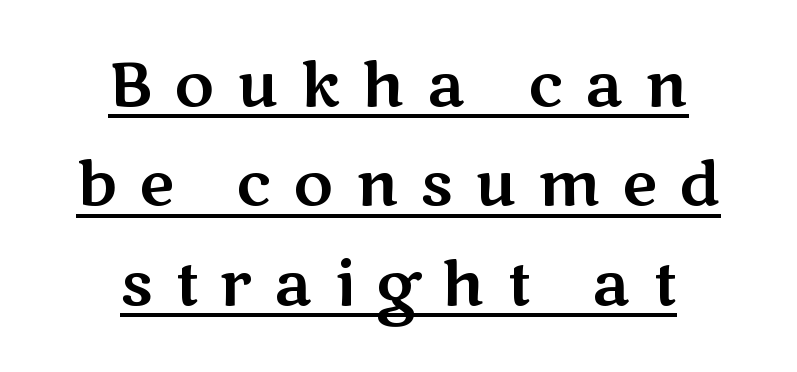
The image shows 61 px wide sans-serif type, upright; set centered, normal line spacing (1.63x), unusually wide letter spacing (+0.36 em), underlined; medium stroke contrast and a medium x-height.
